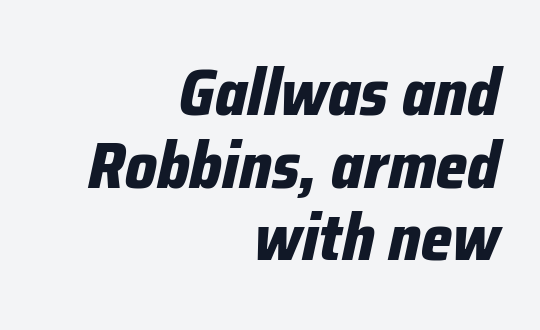
Q: Is the text bold? A: Yes.
Q: Is the text italic (slanted)? A: Yes, it leans right by about 12 degrees.
Q: Is the text underlined? A: No.
Q: How is the paragraph aligned? A: Right-aligned.
Q: Is the spacing between letters normal or unusually wide? A: Normal.
Q: Is the spacing between lines tight, normal or loose? A: Tight.
Q: Width (condensed, normal, or wide)? A: Condensed.
Q: Stroke contrast? A: Low.
Q: x-height? A: Medium.
Q: Monospaced? A: No.
